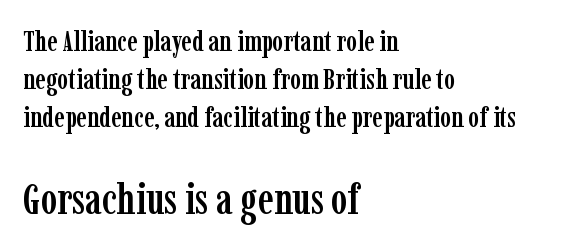
The image shows 44 px condensed serif type, upright; set left-aligned, normal line spacing (1.31x), normal letter spacing, not underlined; the second (bottom) block is 1.52x larger; low stroke contrast and a medium x-height.
